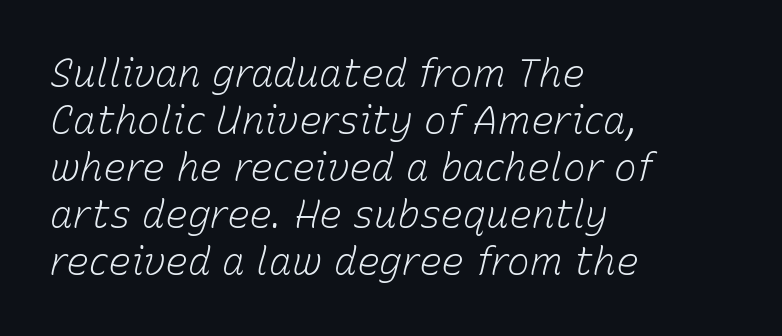
The image shows 38 px light type, italic (leaning right); set left-aligned, line spacing 1.24x, normal letter spacing, not underlined; low stroke contrast and a medium x-height.
